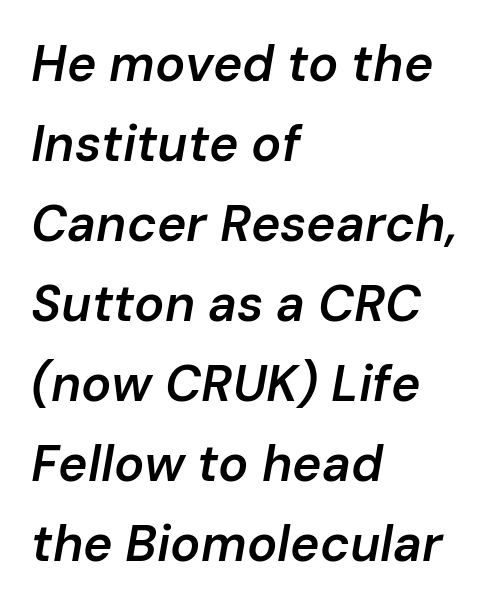
The image shows 50 px semibold type, italic (leaning right); set left-aligned, normal line spacing (1.6x), normal letter spacing, not underlined; low stroke contrast and a medium x-height.
